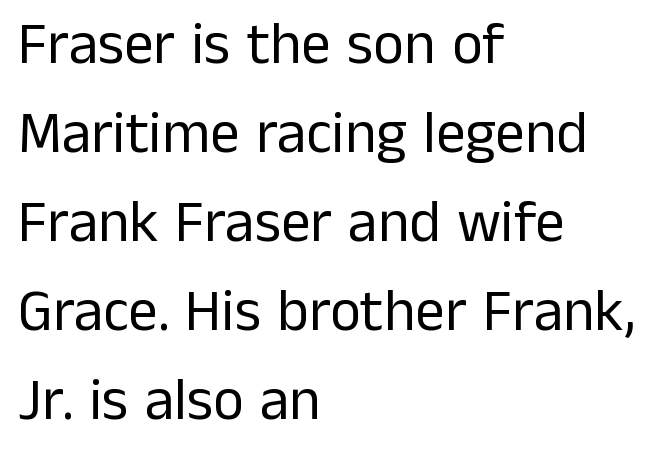
{"serif": "no", "italic": "no", "bold": "no", "weight": "regular", "width": "normal", "stroke_contrast": "low", "x_height": "medium", "monospaced": "no", "underline": "no", "align": "left", "line_spacing": "normal", "line_spacing_ratio": 1.51, "letter_spacing": "normal", "letter_spacing_em": 0.0, "glyph_px": 59}
